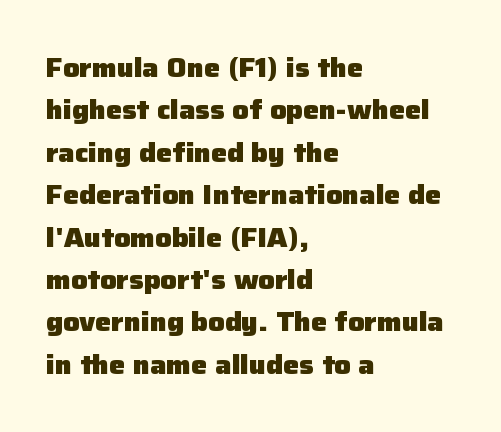
Q: Is the text bold? A: Yes.
Q: Is the text italic (slanted)? A: No, it is upright.
Q: Is the text underlined? A: No.
Q: How is the paragraph aligned? A: Left-aligned.
Q: Is the spacing between letters normal or unusually wide? A: Normal.
Q: Is the spacing between lines tight, normal or loose? A: Normal.
